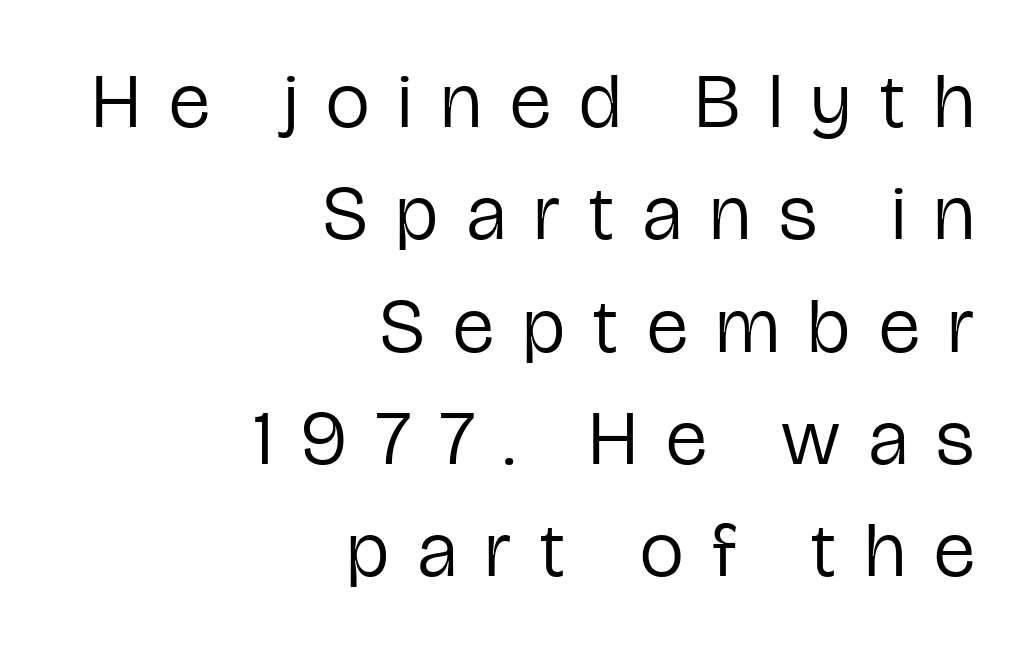
Look at the bottom of the vertical strokes: they stop flat, with no serifs. Quick note: underline off. Stroke thickness stays within the range of a standard reading face or lighter. This sample uses an upright cut, with every glyph sitting square on the baseline.
